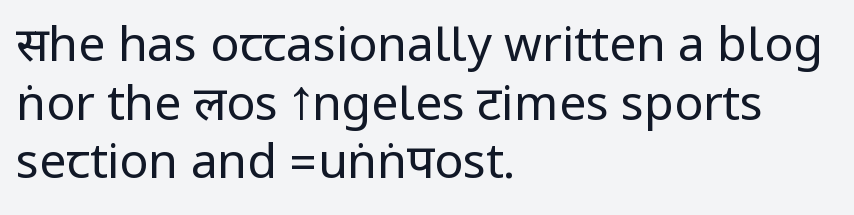
Every stem runs plumb, perpendicular to the baseline. The text block is weighted toward the left margin, trailing off unevenly rightward. Inter-character spacing is left at the font's built-in metrics. Stroke mass is kept to a normal reading level or below.
